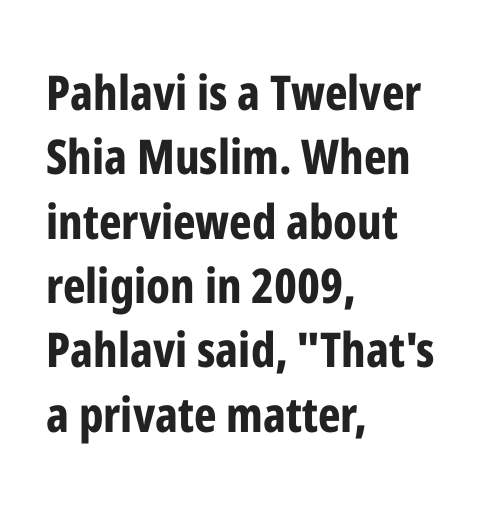
The image shows 48 px bold, condensed sans-serif type, upright; set left-aligned, normal line spacing (1.34x), normal letter spacing, not underlined; low stroke contrast and a medium x-height.
